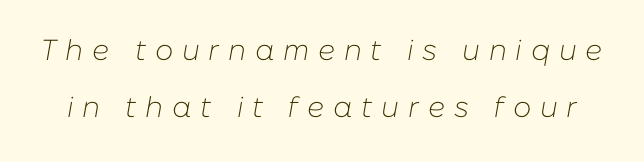
Q: Is the text bold? A: No.
Q: Is the text italic (slanted)? A: Yes, it leans right by about 10 degrees.
Q: Is the text underlined? A: No.
Q: Is the spacing between letters normal or unusually wide? A: Unusually wide.
Q: Is the spacing between lines tight, normal or loose? A: Loose.
Q: Width (condensed, normal, or wide)? A: Normal.
Q: Stroke contrast? A: Low.
Q: x-height? A: Medium.
Q: Monospaced? A: No.
